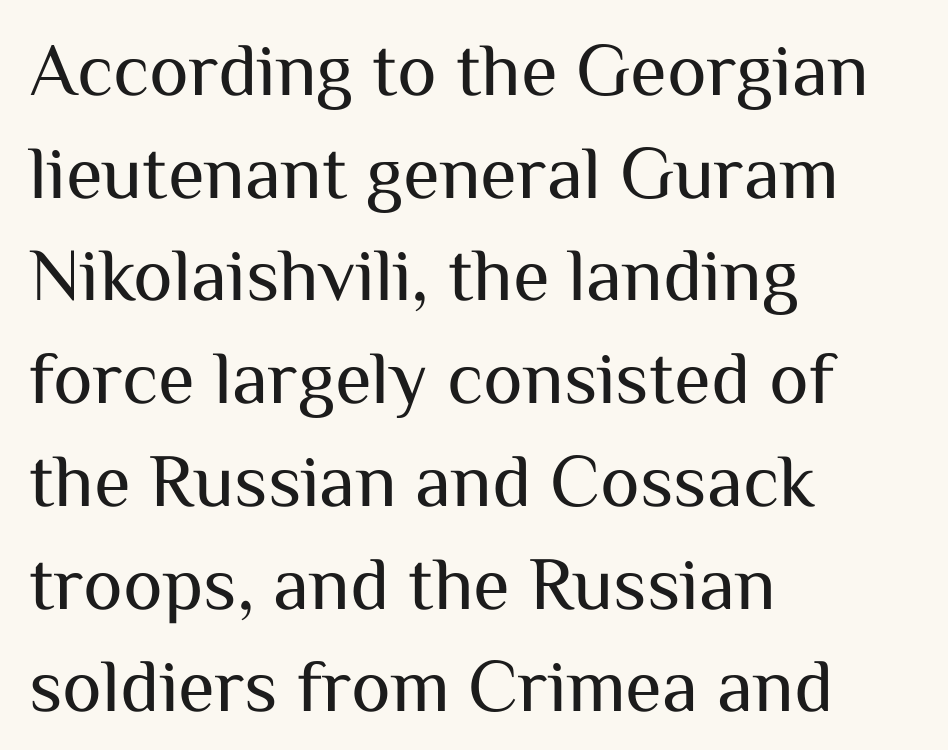
{"serif": "no", "italic": "no", "bold": "no", "weight": "regular", "width": "normal", "stroke_contrast": "medium", "x_height": "medium", "monospaced": "no", "underline": "no", "align": "left", "line_spacing": "normal", "line_spacing_ratio": 1.37, "letter_spacing": "normal", "letter_spacing_em": 0.0, "glyph_px": 75}
